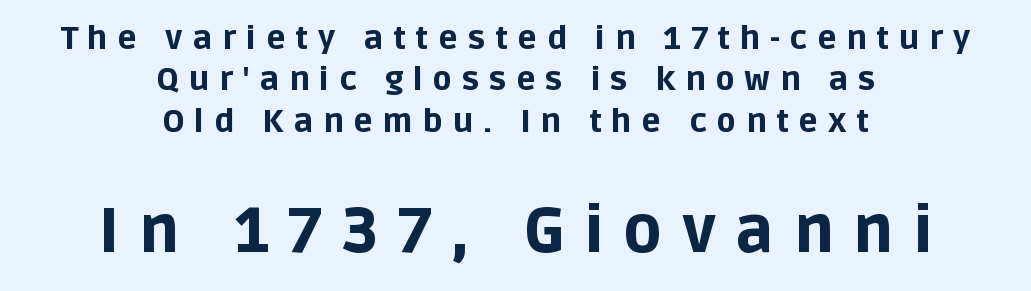
{"serif": "no", "italic": "no", "bold": "yes", "weight": "bold", "width": "normal", "stroke_contrast": "low", "x_height": "large", "monospaced": "no", "underline": "no", "align": "center", "line_spacing": "normal", "line_spacing_ratio": 1.29, "letter_spacing": "wide", "letter_spacing_em": 0.31, "larger_block": "second", "size_ratio": 1.97, "glyph_px": 63}
